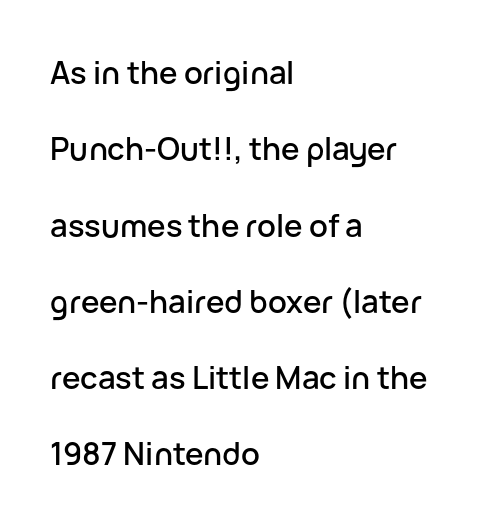
Ascenders rise straight up at ninety degrees. Quick note: interline space is abundant. Check the space under the baseline: it is left empty. The paragraph has a hard left edge and a soft right edge.
